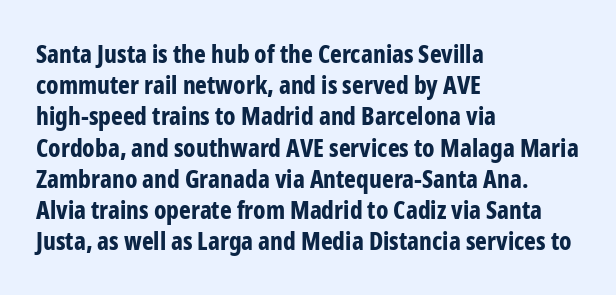
Caption: standard tracking, unaltered. Weight: bold. Line beginnings align vertically; line endings do not. The type sits square on the baseline with zero lean.
